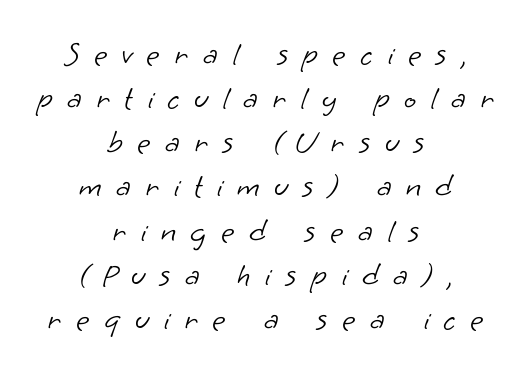
Students, observe: this is what conventionally led text looks like. Every row of glyphs is offset so its center matches the block's center. The tracking jumps out immediately: characters are airy and widely separated. Bold? No — there's no thickening of the strokes. Spacing verdict: proportional, widths tailored to each character. Does the type have serifs? No, each stem ends abruptly.
